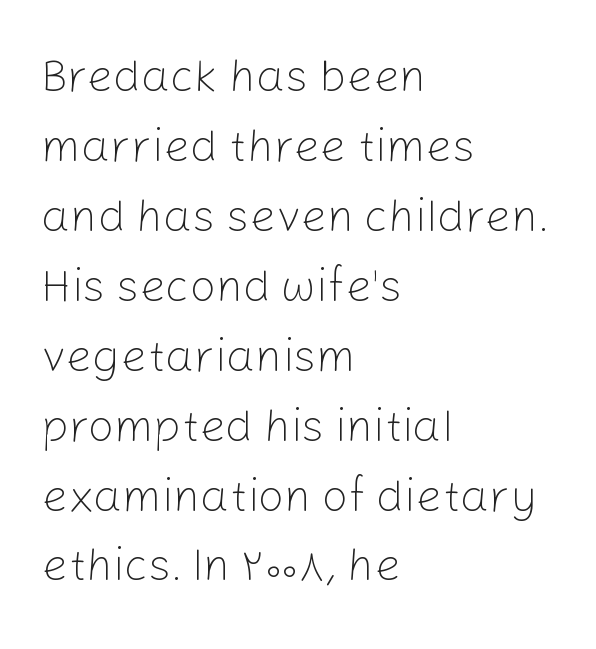
Q: Is the text bold? A: No.
Q: Is the text italic (slanted)? A: No, it is upright.
Q: Is the typeface a serif or a sans-serif typeface? A: Sans-serif.
Q: Is the text underlined? A: No.
Q: How is the paragraph aligned? A: Left-aligned.
Q: Is the spacing between letters normal or unusually wide? A: Normal.
Q: Is the spacing between lines tight, normal or loose? A: Normal.
Q: Width (condensed, normal, or wide)? A: Normal.
Q: Stroke contrast? A: Low.
Q: x-height? A: Medium.
Q: Monospaced? A: No.
